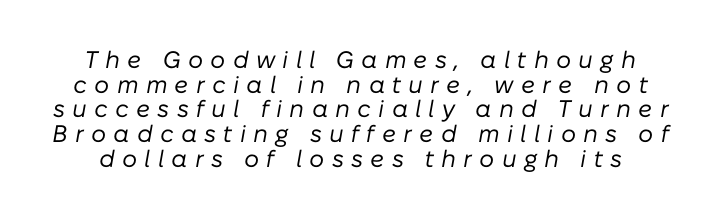
{"italic": "yes", "lean": "right", "slant_degrees": 10, "bold": "no", "underline": "no", "line_spacing": "tight", "line_spacing_ratio": 1.03, "letter_spacing": "wide", "letter_spacing_em": 0.3, "glyph_px": 24}
